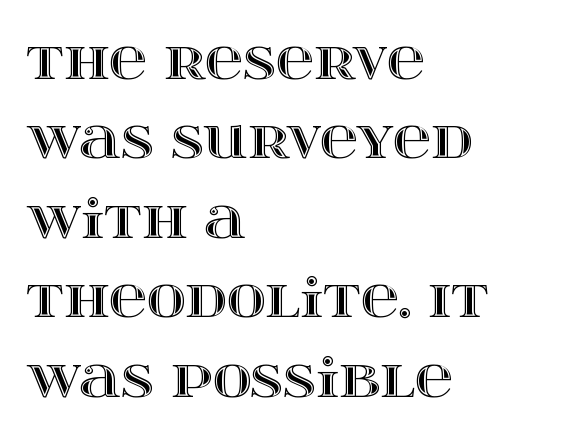
The lettering stays uniformly vertical, giving the passage a roman look. The zone under the glyphs is completely vacant. Here the designer chose a conventional face with non-uniform glyph widths. Spacing between characters is what you'd get straight out of the box. This sample is left-justified, so line endings fall wherever the words run out. Reading down the column, the eye jumps a familiar distance to each next line.
